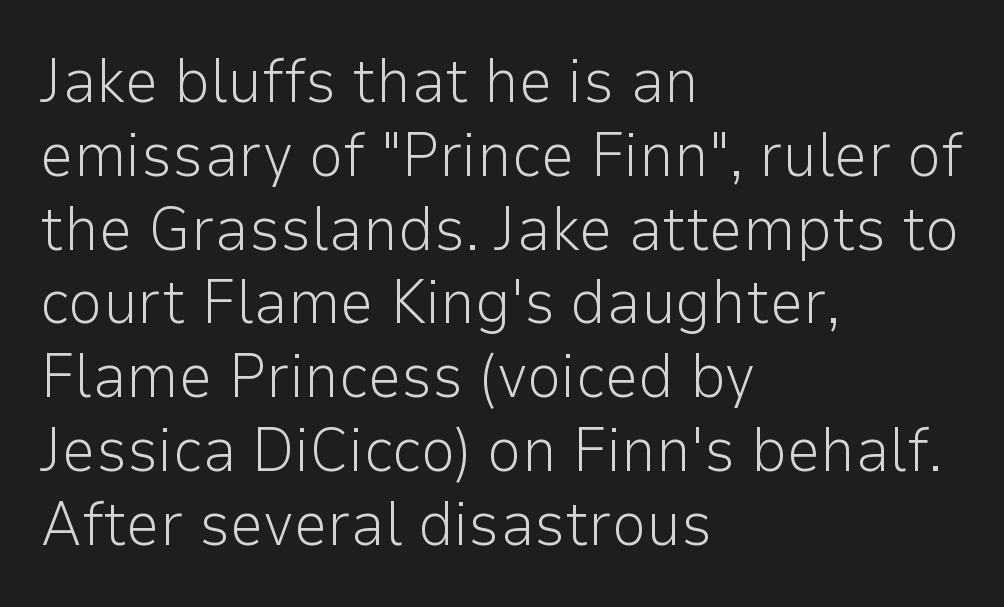
You could not count columns in this text — the font is proportionally spaced. Think standard paragraph weight, or any step lighter than that. I'd call this a sans setting — the letters go barefoot. Leftover space on each line is placed entirely after the last word.
